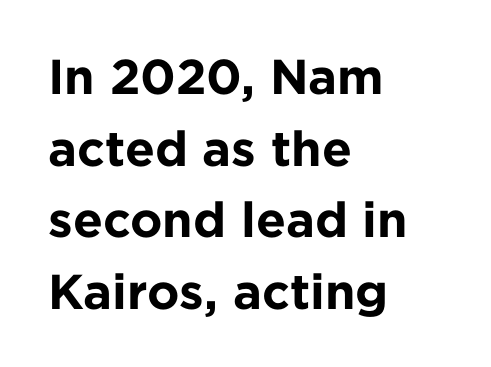
{"serif": "no", "italic": "no", "bold": "yes", "weight": "bold", "width": "normal", "stroke_contrast": "low", "x_height": "medium", "monospaced": "no", "underline": "no", "align": "left", "line_spacing": "normal", "line_spacing_ratio": 1.46, "letter_spacing": "normal", "letter_spacing_em": 0.0, "glyph_px": 49}
